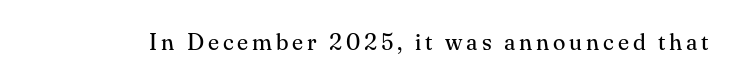
The image shows 23 px text type, upright; set not underlined.
